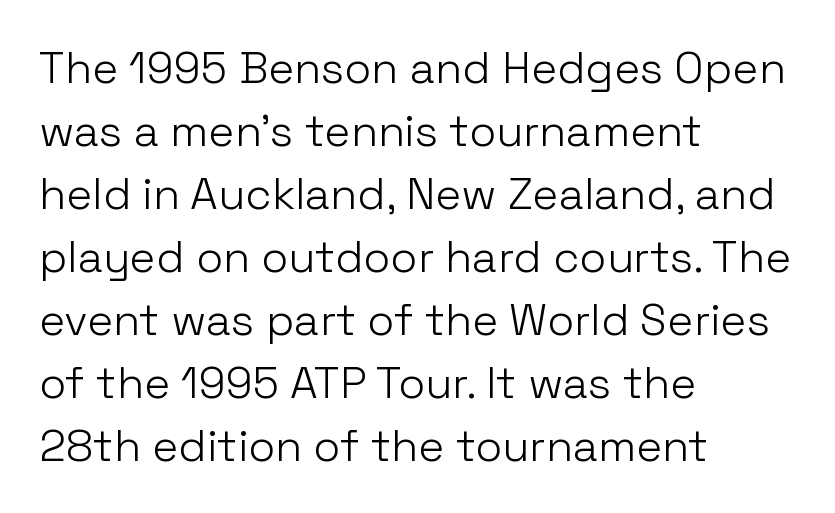
The image shows 44 px light sans-serif type, upright; set left-aligned, normal line spacing (1.43x), normal letter spacing, not underlined; low stroke contrast and a medium x-height.
